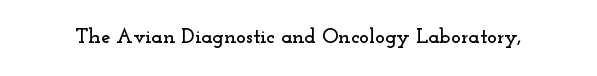
{"italic": "no", "underline": "no", "letter_spacing": "normal", "letter_spacing_em": 0.0, "glyph_px": 21}
